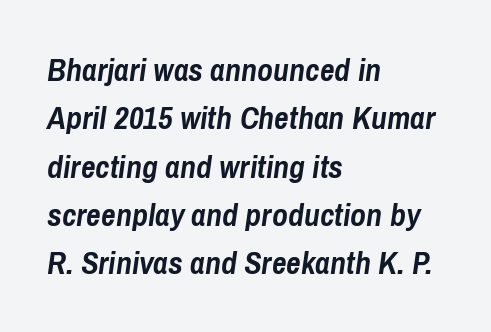
Q: Is the text bold? A: Yes.
Q: Is the text italic (slanted)? A: Yes, it leans right by about 8 degrees.
Q: Is the text underlined? A: No.
Q: How is the paragraph aligned? A: Left-aligned.
Q: Is the spacing between letters normal or unusually wide? A: Normal.
Q: Is the spacing between lines tight, normal or loose? A: Normal.
Q: Width (condensed, normal, or wide)? A: Condensed.
Q: Stroke contrast? A: Low.
Q: x-height? A: Medium.
Q: Monospaced? A: No.
